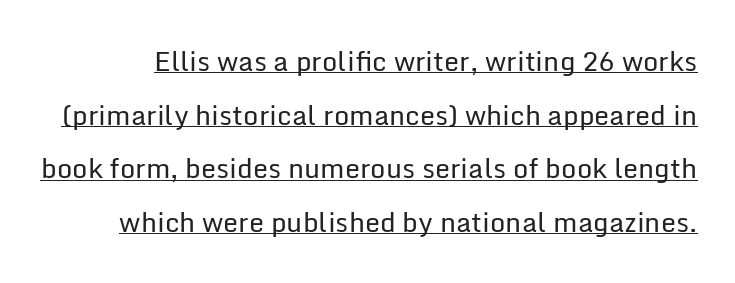
Q: Is the text bold? A: No.
Q: Is the text italic (slanted)? A: No, it is upright.
Q: Is the text underlined? A: Yes.
Q: Is the spacing between letters normal or unusually wide? A: Normal.
Q: Is the spacing between lines tight, normal or loose? A: Loose.
